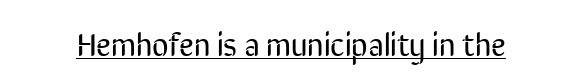
Stem width sits at or under what a default text font uses. Nothing sits at the stroke ends, so this counts as sans-serif. What stands out about the letter spacing? Nothing — it is the standard amount. Ordinary non-slanted type is in use. The rendering uses natural spacing where letterforms have individual widths.
